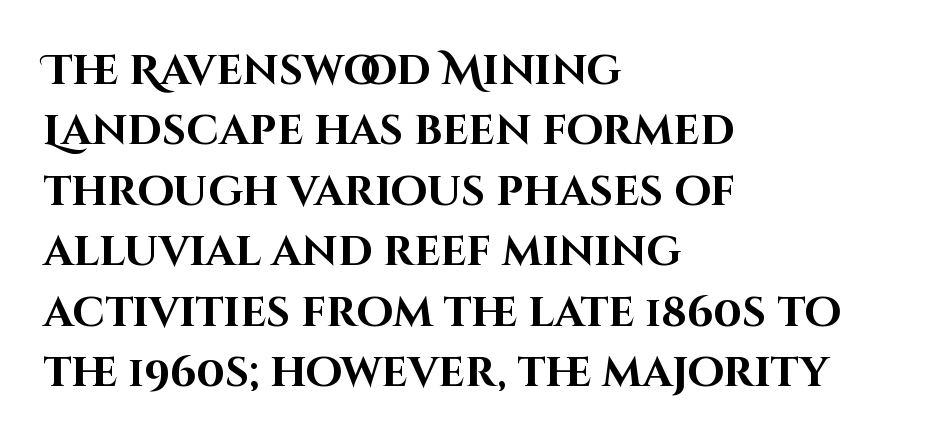
Q: Is the text bold? A: Yes.
Q: Is the text italic (slanted)? A: No, it is upright.
Q: Is the typeface a serif or a sans-serif typeface? A: Sans-serif.
Q: Is the text underlined? A: No.
Q: How is the paragraph aligned? A: Left-aligned.
Q: Is the spacing between letters normal or unusually wide? A: Normal.
Q: Is the spacing between lines tight, normal or loose? A: Normal.
Q: Width (condensed, normal, or wide)? A: Normal.
Q: Stroke contrast? A: High.
Q: x-height? A: Large.
Q: Monospaced? A: No.
